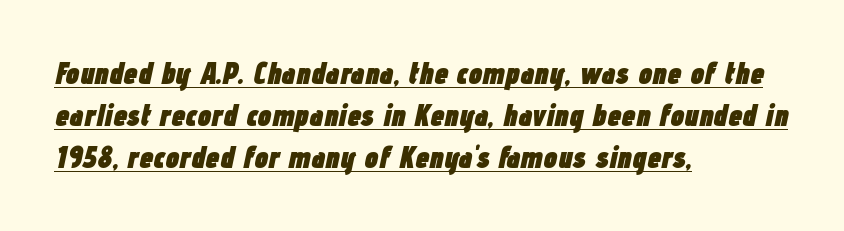
The image shows 31 px heavy, condensed type, italic (leaning right); set left-aligned, normal line spacing (1.36x), normal letter spacing, underlined; low stroke contrast and a medium x-height.
